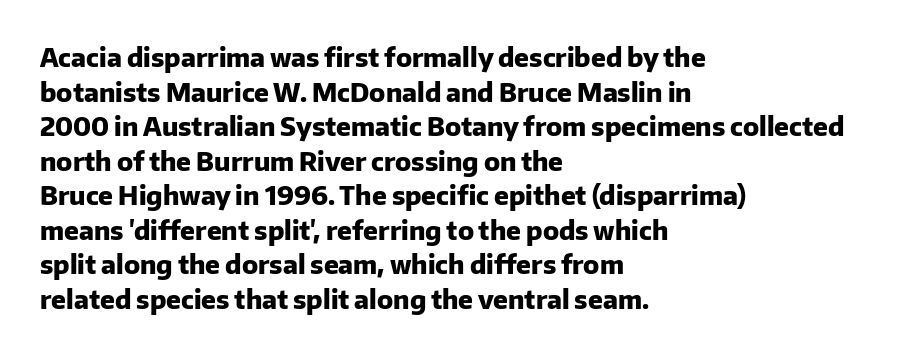
{"italic": "no", "bold": "yes", "underline": "no", "align": "left", "line_spacing": "normal", "line_spacing_ratio": 1.33, "letter_spacing": "normal", "letter_spacing_em": 0.0, "glyph_px": 26}
